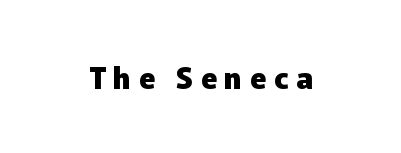
Q: Is the text bold? A: Yes.
Q: Is the text italic (slanted)? A: No, it is upright.
Q: Is the typeface a serif or a sans-serif typeface? A: Sans-serif.
Q: Is the text underlined? A: No.
Q: Is the spacing between letters normal or unusually wide? A: Unusually wide.
Q: Width (condensed, normal, or wide)? A: Normal.
Q: Stroke contrast? A: Low.
Q: x-height? A: Medium.
Q: Monospaced? A: No.
